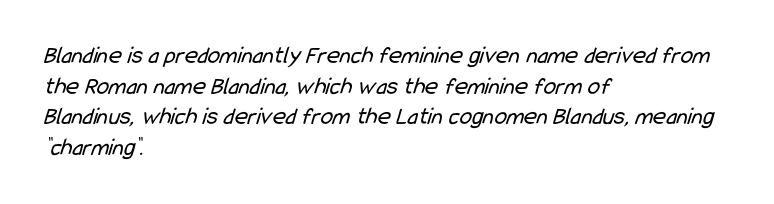
Q: Is the text bold? A: No.
Q: Is the text underlined? A: No.
Q: How is the paragraph aligned? A: Left-aligned.
Q: Is the spacing between letters normal or unusually wide? A: Normal.
